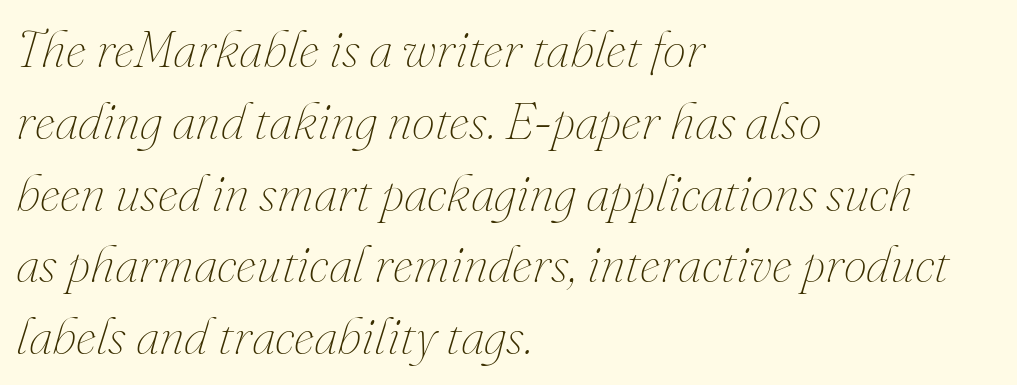
{"italic": "yes", "lean": "right", "slant_degrees": 16, "bold": "no", "weight": "thin", "width": "normal", "stroke_contrast": "medium", "x_height": "small", "monospaced": "no", "underline": "no", "align": "left", "line_spacing": "normal", "line_spacing_ratio": 1.38, "letter_spacing": "normal", "letter_spacing_em": 0.0, "glyph_px": 52}
